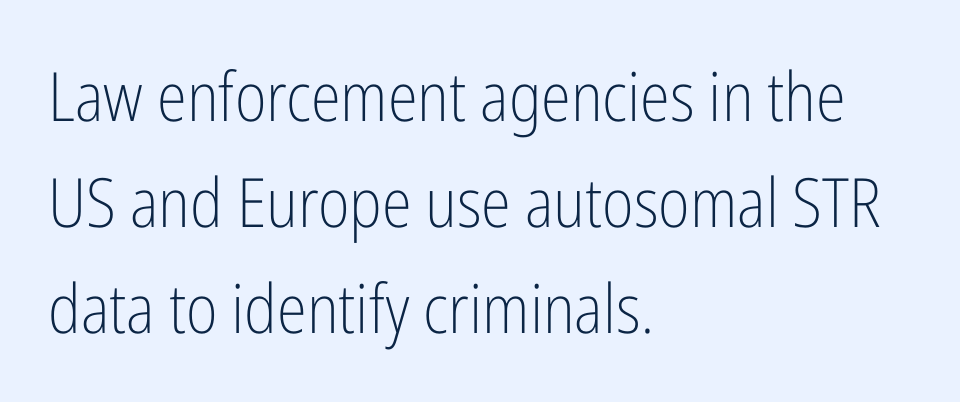
{"serif": "no", "italic": "no", "bold": "no", "weight": "light", "width": "condensed", "stroke_contrast": "low", "x_height": "medium", "monospaced": "no", "underline": "no", "align": "left", "line_spacing": "normal", "line_spacing_ratio": 1.56, "letter_spacing": "normal", "letter_spacing_em": 0.0, "glyph_px": 68}
